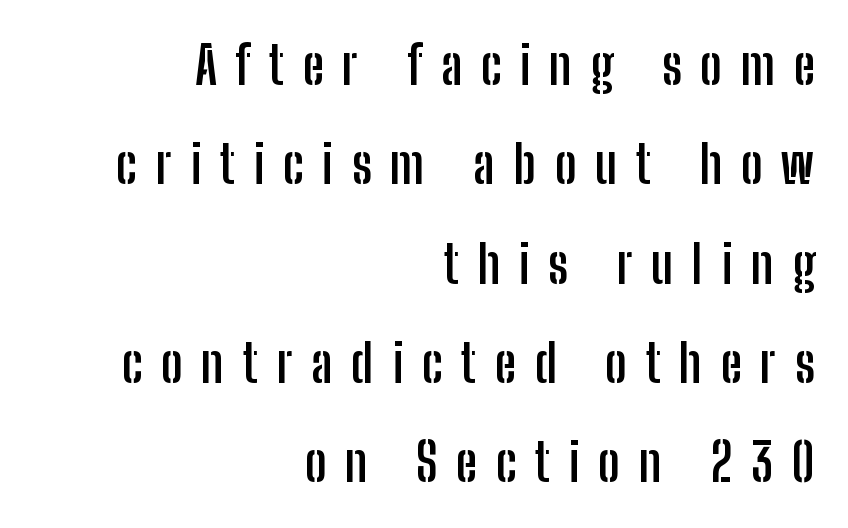
{"serif": "no", "italic": "no", "bold": "yes", "weight": "semibold", "width": "condensed", "stroke_contrast": "low", "x_height": "medium", "monospaced": "no", "underline": "no", "align": "right", "line_spacing": "loose", "line_spacing_ratio": 1.91, "letter_spacing": "wide", "letter_spacing_em": 0.36, "glyph_px": 52}
